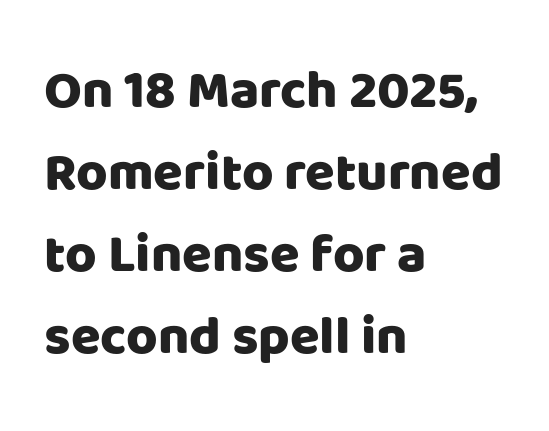
The image shows 54 px heavy sans-serif type, upright; set left-aligned, normal line spacing (1.52x), normal letter spacing, not underlined; low stroke contrast and a large x-height.
